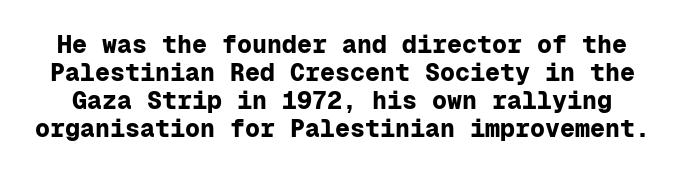
{"italic": "no", "bold": "yes", "underline": "no", "line_spacing": "tight", "line_spacing_ratio": 1.12, "letter_spacing": "normal", "letter_spacing_em": 0.0, "glyph_px": 25}
